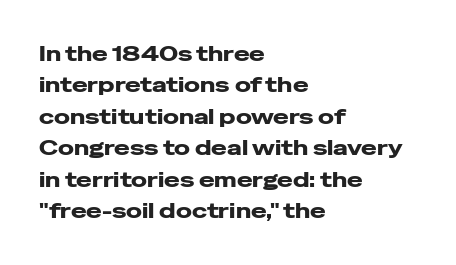
{"italic": "no", "bold": "yes", "underline": "no", "align": "left", "line_spacing": "normal", "line_spacing_ratio": 1.5, "letter_spacing": "normal", "letter_spacing_em": 0.0, "glyph_px": 21}
